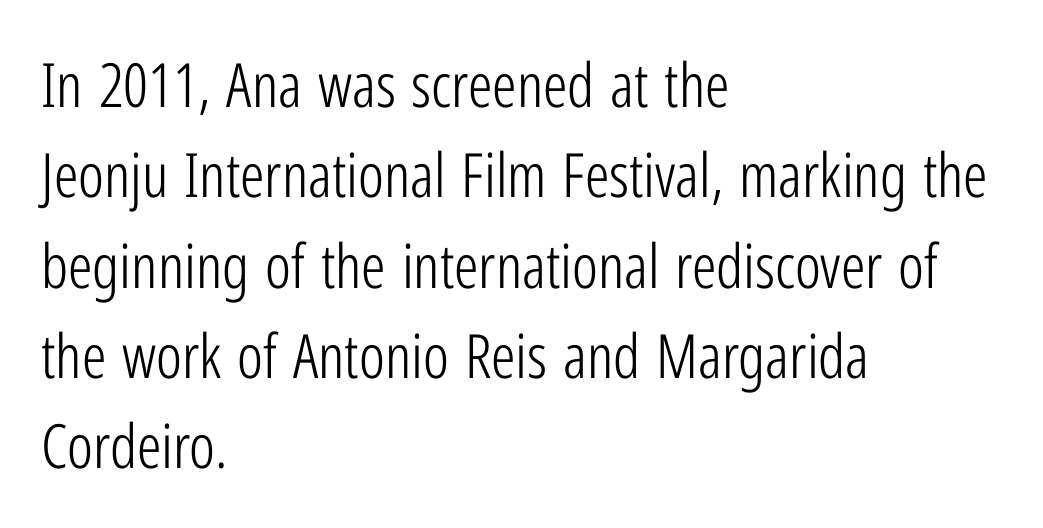
Q: Is the text bold? A: No.
Q: Is the text italic (slanted)? A: No, it is upright.
Q: Is the typeface a serif or a sans-serif typeface? A: Sans-serif.
Q: Is the text underlined? A: No.
Q: How is the paragraph aligned? A: Left-aligned.
Q: Is the spacing between letters normal or unusually wide? A: Normal.
Q: Is the spacing between lines tight, normal or loose? A: Normal.
Q: Width (condensed, normal, or wide)? A: Condensed.
Q: Stroke contrast? A: Low.
Q: x-height? A: Medium.
Q: Monospaced? A: No.
